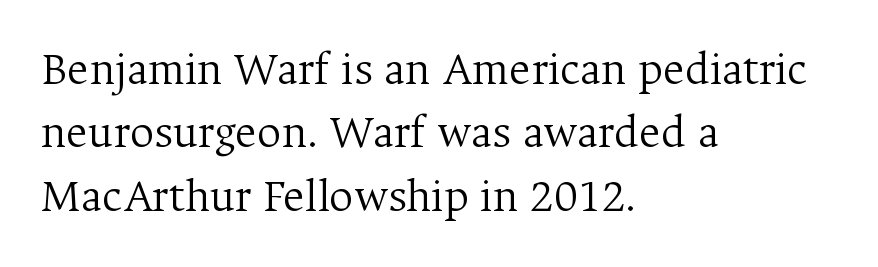
The block of text has a typical density, with ordinary space between rows. Counters stay open thanks to moderate or lighter strokes. Each line starts at the same left margin while the right side varies. No extra tracking has been applied to these lines. Rule under the text: the space is simply empty. A typesetter would label this face a serif.
